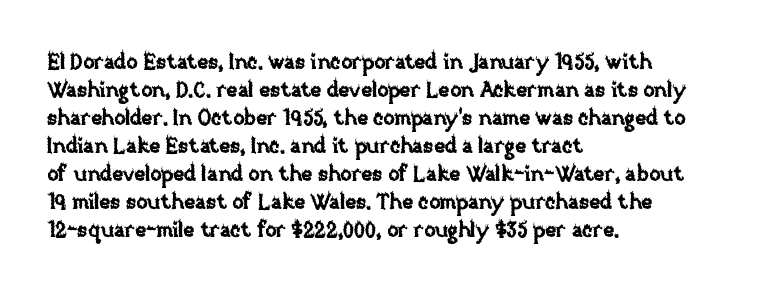
The image shows 21 px text type, upright; set left-aligned, normal line spacing (1.33x), normal letter spacing, not underlined.
